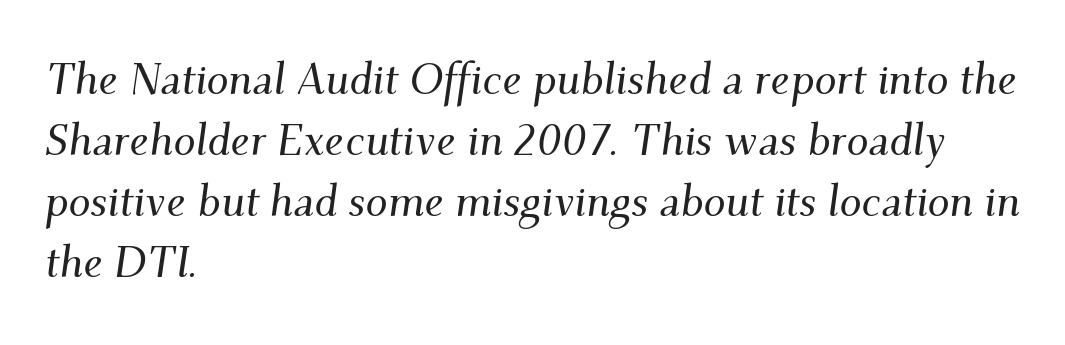
The string is rendered with underlining switched off. Left-aligned paragraph, ragged on the right. Summary of vertical rhythm: regular, with standard interline spacing. Inter-character spacing is left at the font's built-in metrics. Is this a fixed-width face? No — the glyphs have proportional, varying widths. Italic? Definitely — the glyphs are oblique.
